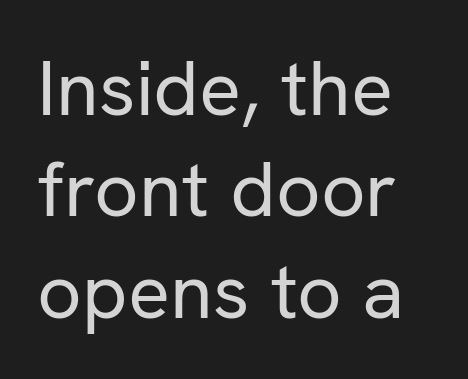
The image shows 78 px regular-weight sans-serif type, upright; set normal line spacing (1.3x), normal letter spacing, not underlined; low stroke contrast and a medium x-height.
